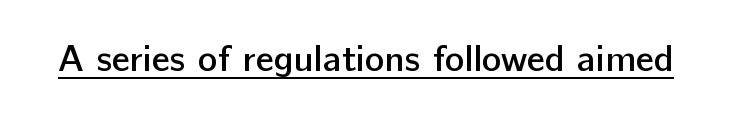
{"serif": "no", "italic": "no", "bold": "semi", "weight": "semibold", "width": "normal", "stroke_contrast": "low", "x_height": "medium", "monospaced": "no", "underline": "yes", "letter_spacing": "normal", "letter_spacing_em": 0.0, "glyph_px": 37}
